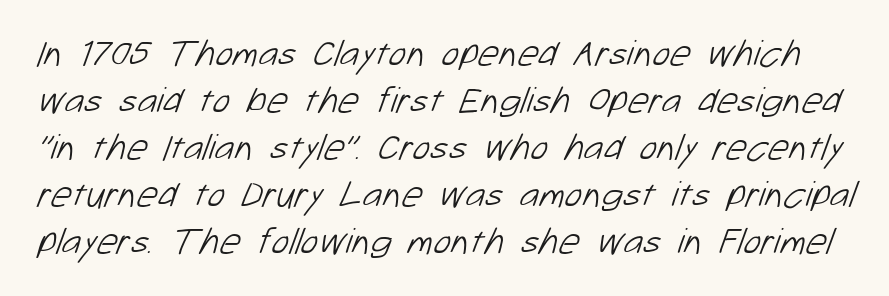
{"serif": "no", "bold": "no", "weight": "light", "width": "normal", "stroke_contrast": "low", "x_height": "medium", "monospaced": "no", "underline": "no", "line_spacing": "normal", "line_spacing_ratio": 1.27, "letter_spacing": "normal", "letter_spacing_em": 0.0, "glyph_px": 37}
